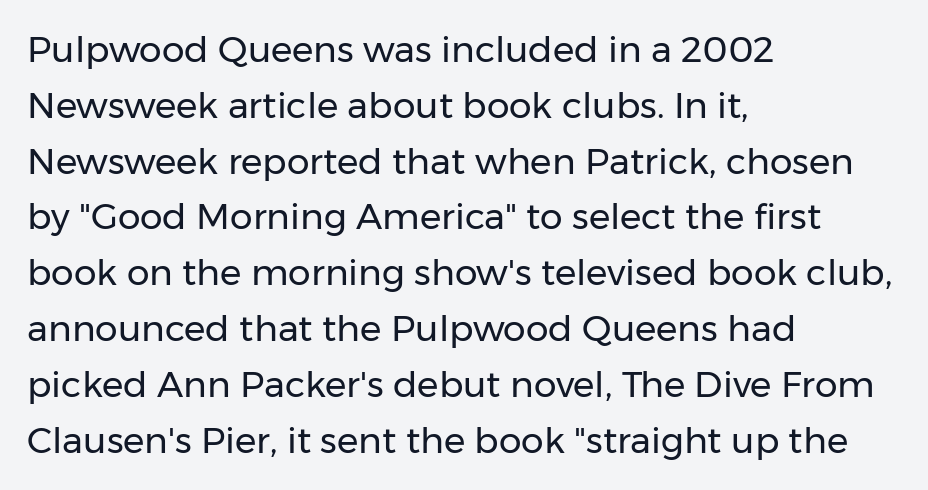
The image shows 36 px regular-weight sans-serif type, upright; set left-aligned, normal line spacing (1.55x), normal letter spacing, not underlined; low stroke contrast and a medium x-height.
